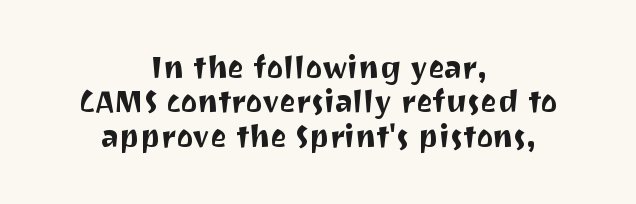
{"serif": "no", "italic": "no", "width": "normal", "stroke_contrast": "medium", "x_height": "medium", "monospaced": "no", "underline": "no", "align": "center", "line_spacing": "tight", "line_spacing_ratio": 1.11, "letter_spacing": "normal", "letter_spacing_em": 0.0, "glyph_px": 31}
